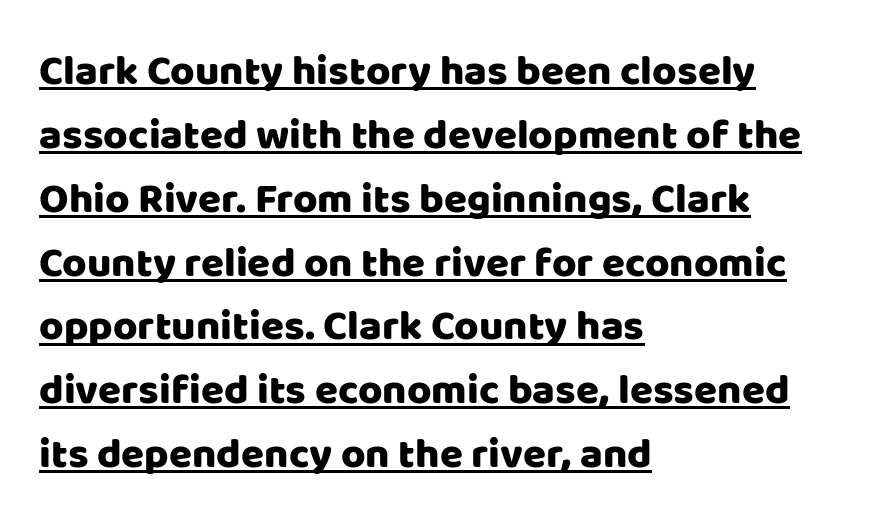
Q: Is the text italic (slanted)? A: No, it is upright.
Q: Is the typeface a serif or a sans-serif typeface? A: Sans-serif.
Q: Is the text underlined? A: Yes.
Q: How is the paragraph aligned? A: Left-aligned.
Q: Is the spacing between letters normal or unusually wide? A: Normal.
Q: Is the spacing between lines tight, normal or loose? A: Normal.
Q: Width (condensed, normal, or wide)? A: Normal.
Q: Stroke contrast? A: Low.
Q: x-height? A: Large.
Q: Monospaced? A: No.
